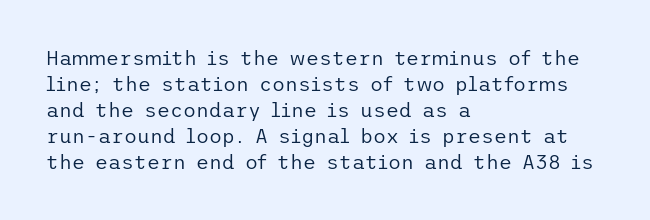
Where is the straight margin? On the left. This sample keeps an unexceptional amount of space between lines. The typesetting does not lean heavy: it is not bold. The gaps between neighbouring characters are ordinary and unremarkable. A clean baseline with only descenders dipping below it.
